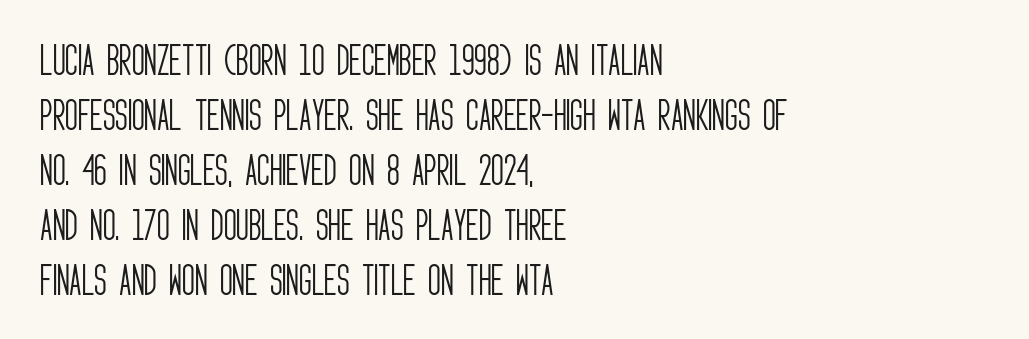
Q: Is the text bold? A: No.
Q: Is the text italic (slanted)? A: No, it is upright.
Q: Is the typeface a serif or a sans-serif typeface? A: Sans-serif.
Q: Is the text underlined? A: No.
Q: How is the paragraph aligned? A: Left-aligned.
Q: Is the spacing between letters normal or unusually wide? A: Normal.
Q: Is the spacing between lines tight, normal or loose? A: Normal.
Q: Width (condensed, normal, or wide)? A: Condensed.
Q: Stroke contrast? A: Low.
Q: x-height? A: Large.
Q: Monospaced? A: No.
